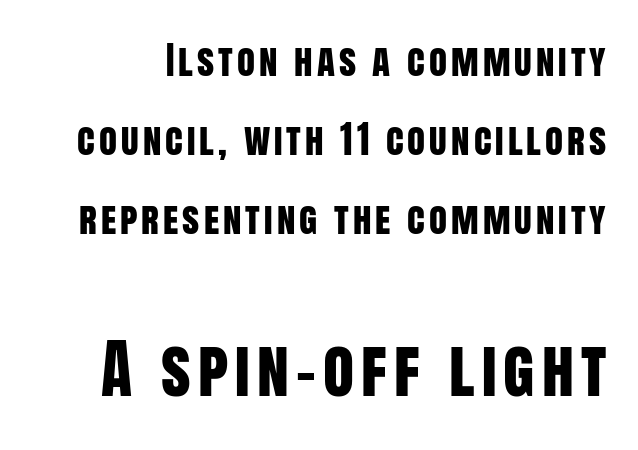
Q: Is the text italic (slanted)? A: No, it is upright.
Q: Is the typeface a serif or a sans-serif typeface? A: Sans-serif.
Q: Is the text underlined? A: No.
Q: Is the spacing between lines tight, normal or loose? A: Loose.
Q: Which block of text is set in a larger size, the first (top) or the second (bottom)? A: The second (bottom) one.
Q: Width (condensed, normal, or wide)? A: Condensed.
Q: Stroke contrast? A: Low.
Q: x-height? A: Large.
Q: Monospaced? A: No.
